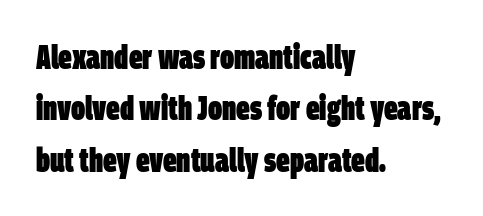
Q: Is the text bold? A: Yes.
Q: Is the typeface a serif or a sans-serif typeface? A: Sans-serif.
Q: Is the text underlined? A: No.
Q: How is the paragraph aligned? A: Left-aligned.
Q: Is the spacing between letters normal or unusually wide? A: Normal.
Q: Is the spacing between lines tight, normal or loose? A: Normal.
Q: Width (condensed, normal, or wide)? A: Condensed.
Q: Stroke contrast? A: Low.
Q: x-height? A: Large.
Q: Monospaced? A: No.
